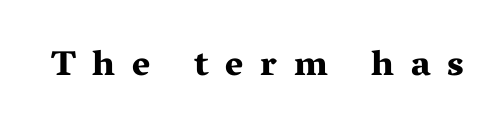
{"serif": "yes", "italic": "no", "bold": "yes", "weight": "bold", "width": "wide", "stroke_contrast": "medium", "x_height": "medium", "monospaced": "no", "underline": "no", "letter_spacing": "wide", "letter_spacing_em": 0.48, "glyph_px": 35}
